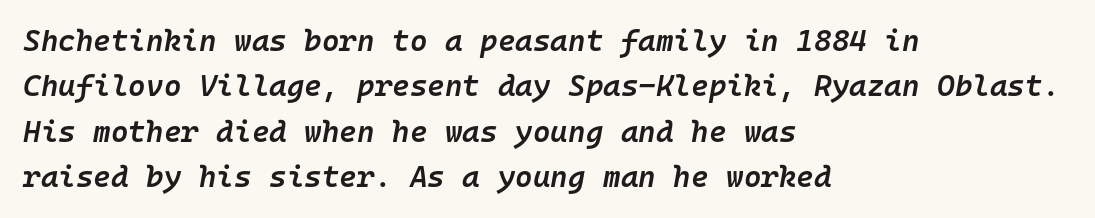
{"italic": "yes", "lean": "right", "slant_degrees": 10, "bold": "semi", "weight": "semibold", "width": "normal", "stroke_contrast": "low", "x_height": "medium", "monospaced": "yes", "underline": "no", "align": "left", "line_spacing": "normal", "line_spacing_ratio": 1.51, "letter_spacing": "normal", "letter_spacing_em": 0.0, "glyph_px": 30}
